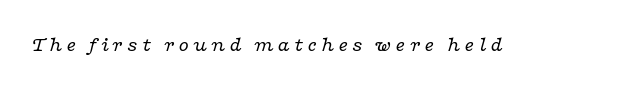
Q: Is the text bold? A: No.
Q: Is the text italic (slanted)? A: Yes, it leans right by about 16 degrees.
Q: Is the text underlined? A: No.
